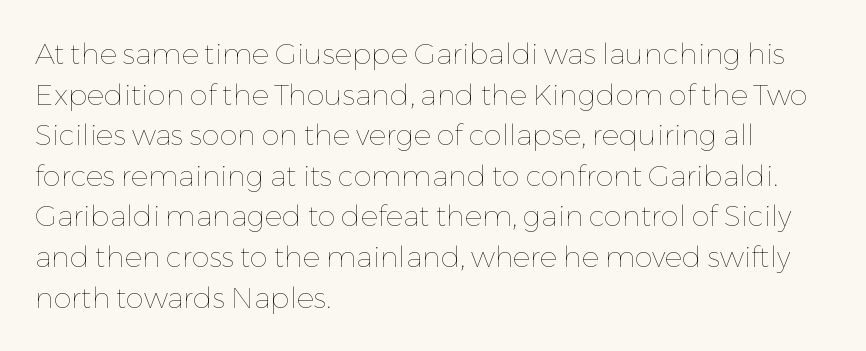
Q: Is the text bold? A: No.
Q: Is the text italic (slanted)? A: No, it is upright.
Q: Is the text underlined? A: No.
Q: How is the paragraph aligned? A: Left-aligned.
Q: Is the spacing between letters normal or unusually wide? A: Normal.
Q: Is the spacing between lines tight, normal or loose? A: Normal.
Q: Width (condensed, normal, or wide)? A: Normal.
Q: Stroke contrast? A: Low.
Q: x-height? A: Medium.
Q: Monospaced? A: No.
